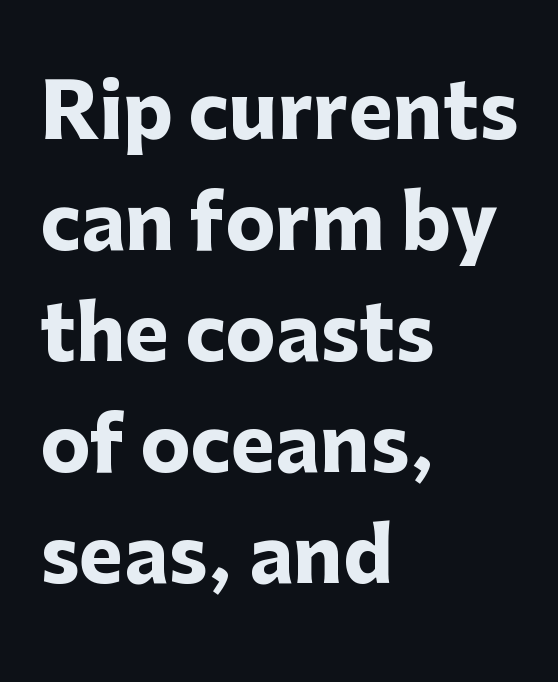
{"serif": "no", "italic": "no", "bold": "yes", "weight": "heavy", "width": "normal", "stroke_contrast": "low", "x_height": "medium", "monospaced": "no", "underline": "no", "align": "left", "line_spacing": "normal", "line_spacing_ratio": 1.48, "letter_spacing": "normal", "letter_spacing_em": 0.0, "glyph_px": 75}
